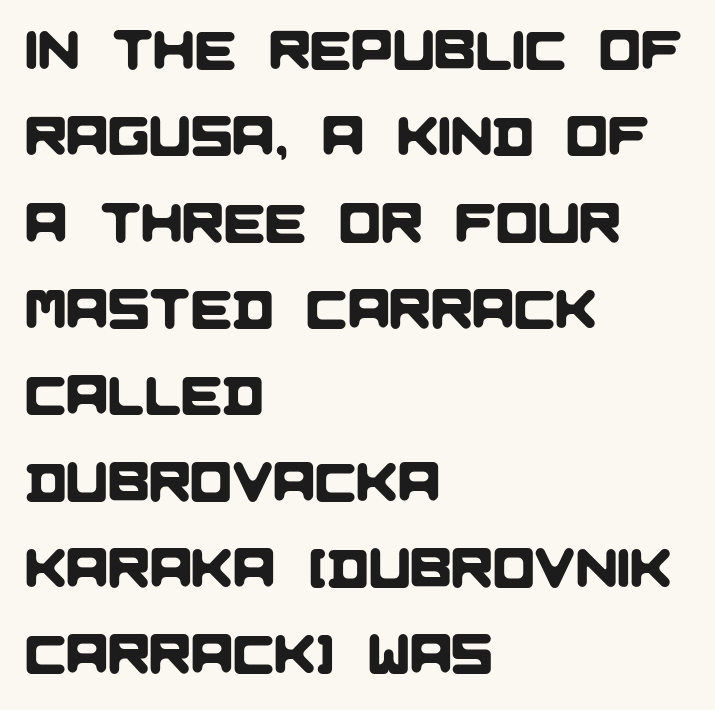
{"serif": "no", "width": "normal", "stroke_contrast": "low", "x_height": "large", "monospaced": "no", "underline": "no", "align": "left", "line_spacing": "normal", "line_spacing_ratio": 1.57, "letter_spacing": "normal", "letter_spacing_em": 0.0, "glyph_px": 55}
